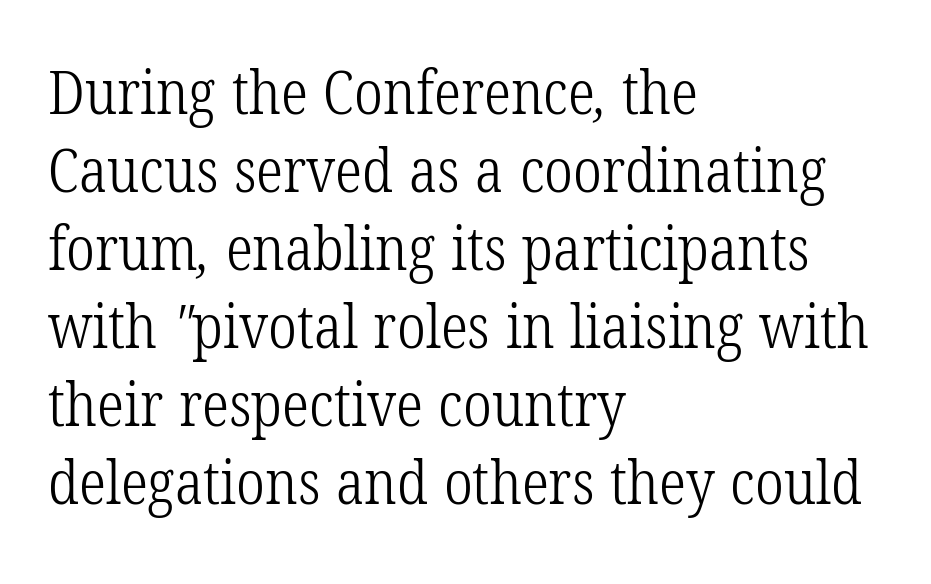
Q: Is the text bold? A: No.
Q: Is the typeface a serif or a sans-serif typeface? A: Serif.
Q: Is the text underlined? A: No.
Q: How is the paragraph aligned? A: Left-aligned.
Q: Is the spacing between letters normal or unusually wide? A: Normal.
Q: Is the spacing between lines tight, normal or loose? A: Normal.
Q: Width (condensed, normal, or wide)? A: Condensed.
Q: Stroke contrast? A: Low.
Q: x-height? A: Medium.
Q: Monospaced? A: No.
